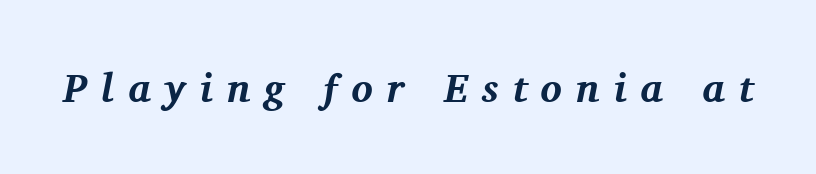
The image shows 40 px bold serif type, italic (leaning right); set unusually wide letter spacing (+0.35 em), not underlined; medium stroke contrast and a medium x-height.
